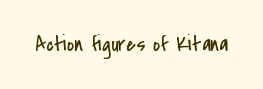
The image shows 22 px text type, upright; set normal letter spacing, not underlined.
